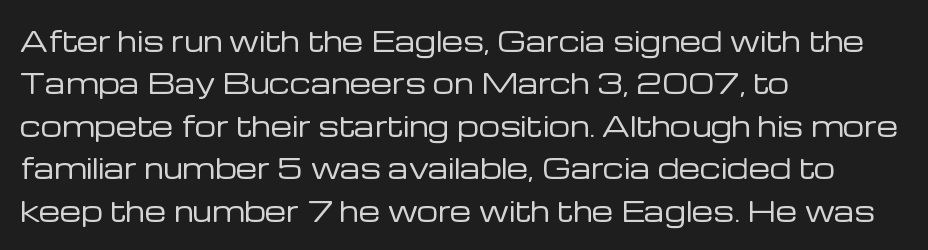
{"italic": "no", "bold": "no", "underline": "no", "align": "left", "line_spacing": "normal", "line_spacing_ratio": 1.57, "letter_spacing": "normal", "letter_spacing_em": 0.0, "glyph_px": 27}
